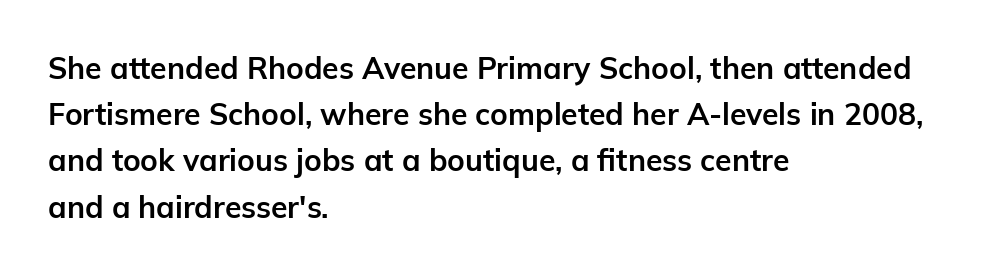
Q: Is the text bold? A: Yes.
Q: Is the text italic (slanted)? A: No, it is upright.
Q: Is the typeface a serif or a sans-serif typeface? A: Sans-serif.
Q: Is the text underlined? A: No.
Q: How is the paragraph aligned? A: Left-aligned.
Q: Is the spacing between letters normal or unusually wide? A: Normal.
Q: Is the spacing between lines tight, normal or loose? A: Normal.
Q: Width (condensed, normal, or wide)? A: Normal.
Q: Stroke contrast? A: Low.
Q: x-height? A: Medium.
Q: Monospaced? A: No.
